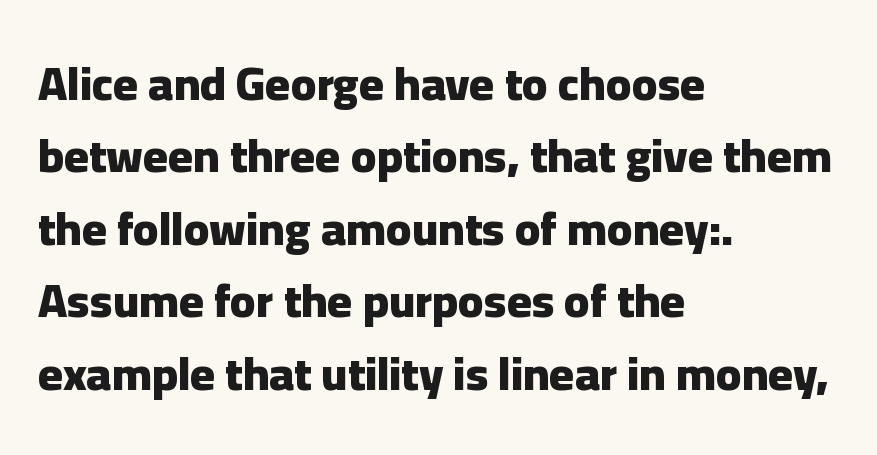
Q: Is the text bold? A: Yes.
Q: Is the text italic (slanted)? A: No, it is upright.
Q: Is the typeface a serif or a sans-serif typeface? A: Sans-serif.
Q: Is the text underlined? A: No.
Q: How is the paragraph aligned? A: Left-aligned.
Q: Is the spacing between letters normal or unusually wide? A: Normal.
Q: Is the spacing between lines tight, normal or loose? A: Normal.
Q: Width (condensed, normal, or wide)? A: Normal.
Q: Stroke contrast? A: Low.
Q: x-height? A: Medium.
Q: Monospaced? A: No.
